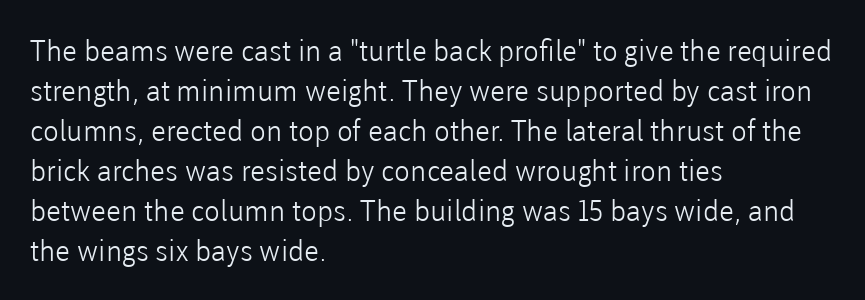
The image shows 29 px light sans-serif type, upright; set left-aligned, normal line spacing (1.38x), normal letter spacing, not underlined; low stroke contrast and a medium x-height.
